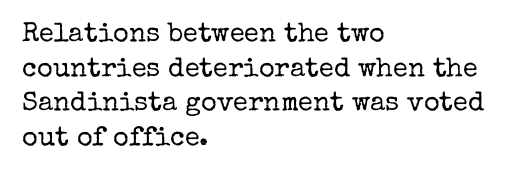
The block of text has a typical density, with ordinary space between rows. Which margin do the lines hug? The left one — the right edge is uneven. The space directly below the letters is spotless. This is the regular roman posture of the typeface. Does extra space separate the letters? No, they use regular spacing.
